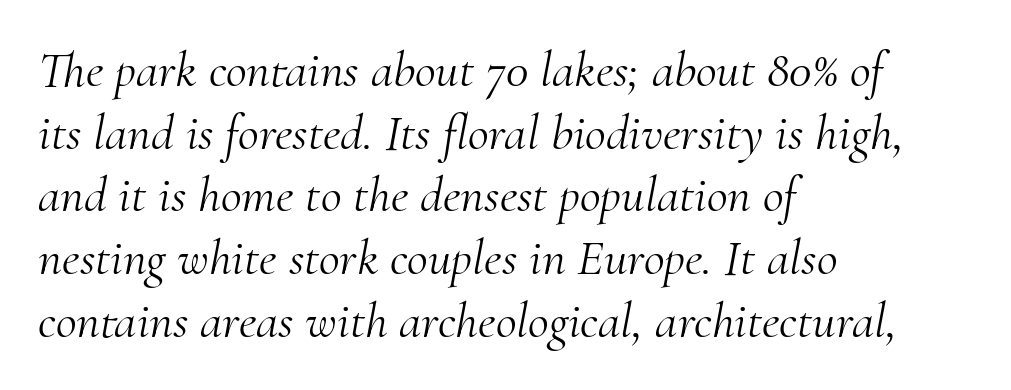
{"serif": "yes", "italic": "yes", "lean": "right", "slant_degrees": 10, "bold": "no", "weight": "light", "width": "normal", "stroke_contrast": "medium", "x_height": "small", "monospaced": "no", "underline": "no", "align": "left", "line_spacing_ratio": 1.23, "letter_spacing": "normal", "letter_spacing_em": 0.0, "glyph_px": 51}
